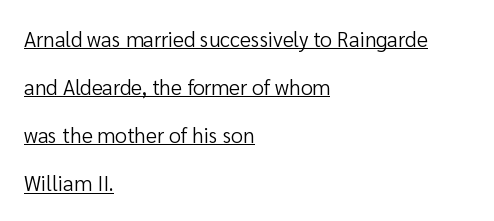
{"italic": "no", "bold": "no", "underline": "yes", "align": "left", "line_spacing": "loose", "line_spacing_ratio": 2.29, "letter_spacing": "normal", "letter_spacing_em": 0.0, "glyph_px": 21}
